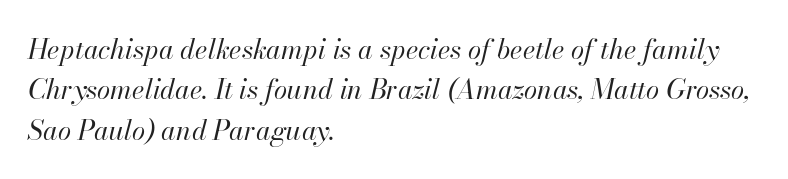
{"italic": "yes", "lean": "right", "slant_degrees": 13, "bold": "no", "underline": "no", "align": "left", "line_spacing": "normal", "line_spacing_ratio": 1.5, "letter_spacing": "normal", "letter_spacing_em": 0.0, "glyph_px": 27}
